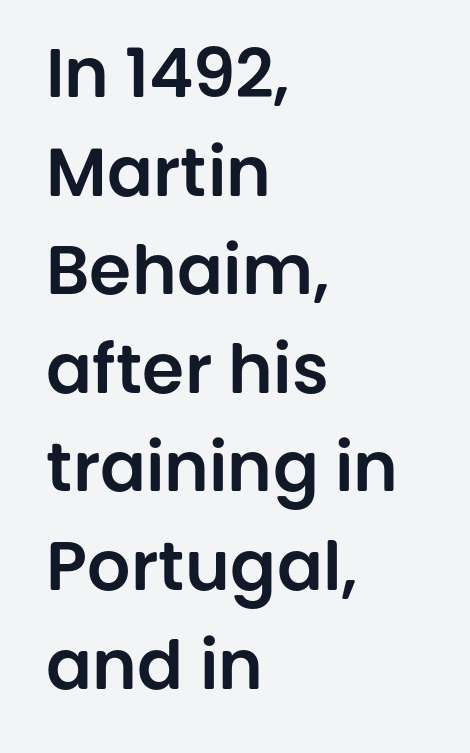
The image shows 68 px sans-serif type, upright; set left-aligned, normal line spacing (1.45x), normal letter spacing, not underlined; low stroke contrast and a large x-height.
